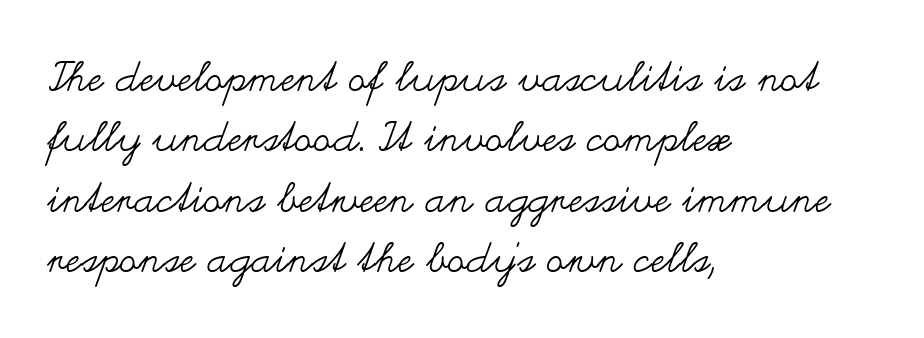
Q: Is the text bold? A: No.
Q: Is the text italic (slanted)? A: Yes.
Q: Is the text underlined? A: No.
Q: How is the paragraph aligned? A: Left-aligned.
Q: Is the spacing between letters normal or unusually wide? A: Normal.
Q: Is the spacing between lines tight, normal or loose? A: Normal.
Q: Width (condensed, normal, or wide)? A: Wide.
Q: Stroke contrast? A: Medium.
Q: x-height? A: Small.
Q: Monospaced? A: No.
